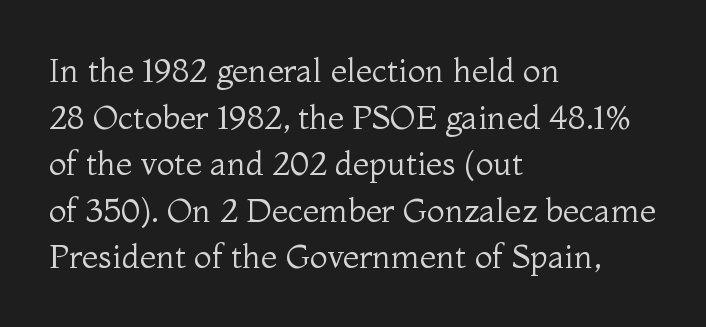
The image shows 33 px regular-weight serif type, upright; set left-aligned, normal line spacing (1.41x), normal letter spacing, not underlined; medium stroke contrast and a medium x-height.
